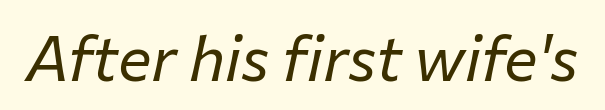
What stands out about the letter spacing? Nothing — it is the standard amount. The passage shown is not underscored anywhere. Do the characters align in a grid? No, the font is proportional. Stem width sits at or under what a default text font uses. Every character sits at an angle, as italics do.
